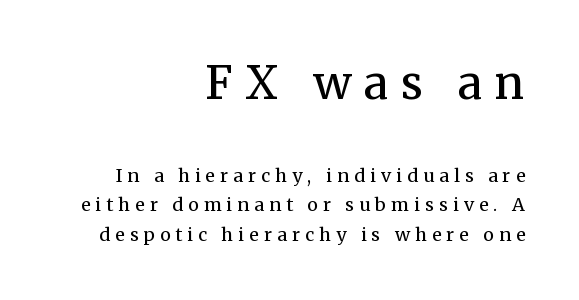
The image shows 45 px regular-weight serif type, upright; set right-aligned, normal line spacing (1.64x), unusually wide letter spacing (+0.28 em), not underlined; the first (top) block is 2.5x larger; medium stroke contrast and a medium x-height.
